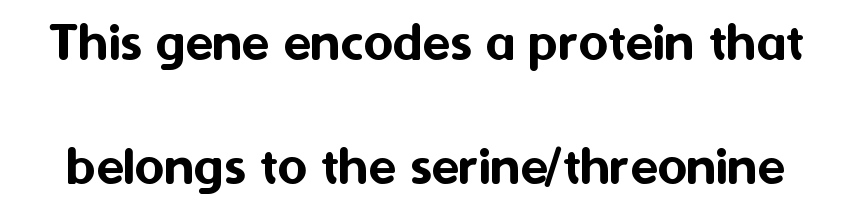
Q: Is the text italic (slanted)? A: No, it is upright.
Q: Is the typeface a serif or a sans-serif typeface? A: Sans-serif.
Q: Is the text underlined? A: No.
Q: Is the spacing between letters normal or unusually wide? A: Normal.
Q: Is the spacing between lines tight, normal or loose? A: Loose.
Q: Width (condensed, normal, or wide)? A: Normal.
Q: Stroke contrast? A: Medium.
Q: x-height? A: Medium.
Q: Monospaced? A: No.
